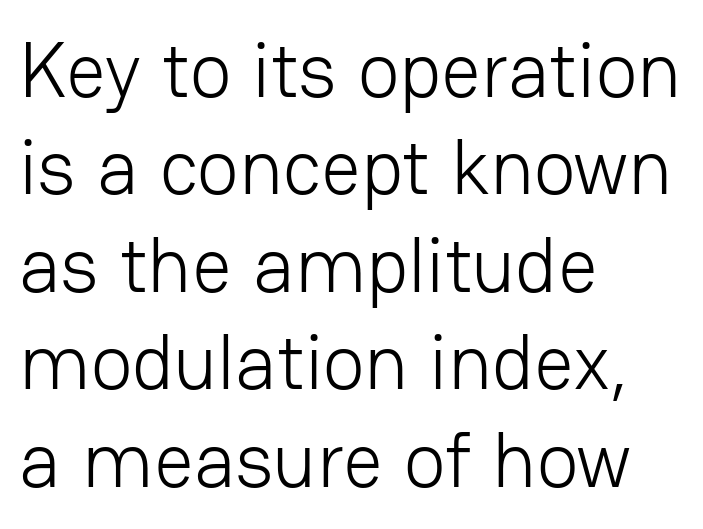
{"serif": "no", "italic": "no", "bold": "no", "weight": "light", "width": "normal", "stroke_contrast": "low", "x_height": "medium", "monospaced": "no", "underline": "no", "align": "left", "line_spacing": "normal", "line_spacing_ratio": 1.25, "letter_spacing": "normal", "letter_spacing_em": 0.0, "glyph_px": 78}
